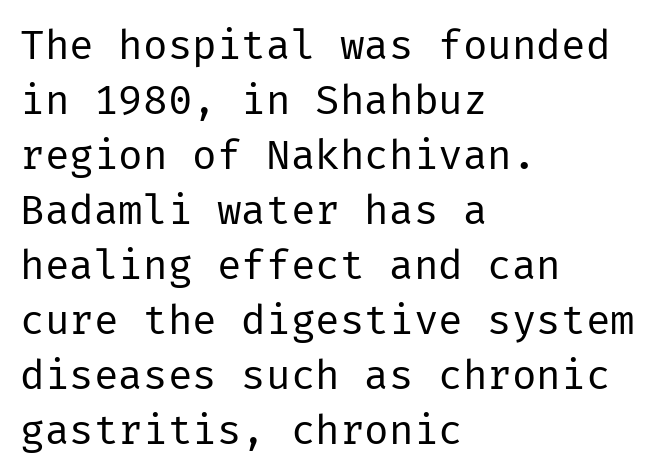
{"serif": "no", "italic": "no", "bold": "no", "weight": "regular", "width": "normal", "stroke_contrast": "low", "x_height": "medium", "underline": "no", "align": "left", "line_spacing": "normal", "line_spacing_ratio": 1.34, "letter_spacing": "normal", "letter_spacing_em": 0.0, "glyph_px": 41}
